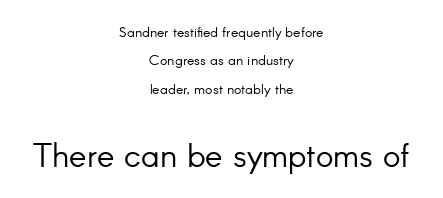
The image shows 33 px light sans-serif type, upright; set centered, loose line spacing (2.02x), normal letter spacing, not underlined; the second (bottom) block is 2.36x larger; low stroke contrast and a small x-height.
